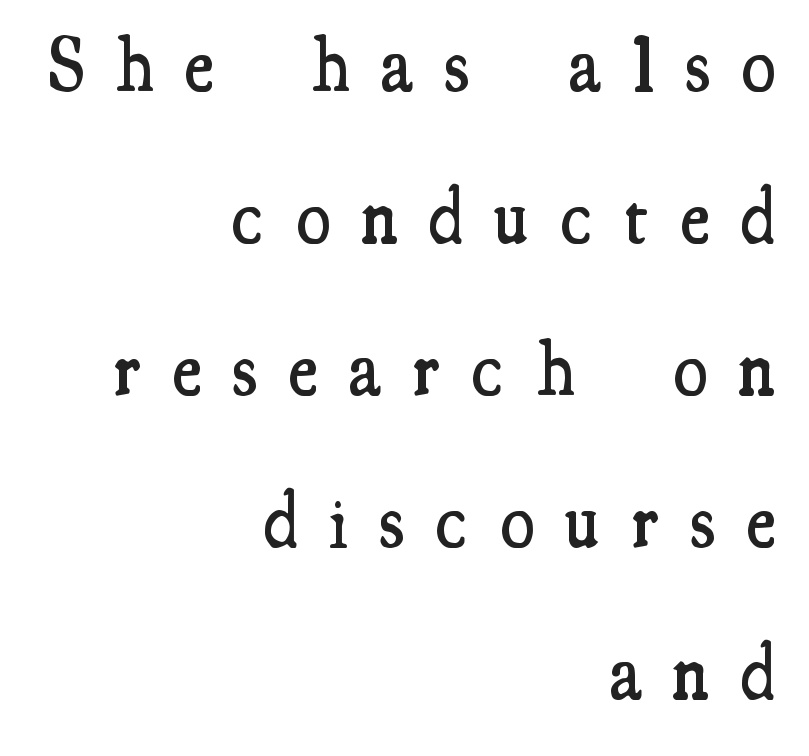
{"serif": "yes", "italic": "no", "bold": "semi", "weight": "semibold", "width": "condensed", "stroke_contrast": "medium", "x_height": "small", "monospaced": "no", "underline": "no", "align": "right", "line_spacing": "loose", "line_spacing_ratio": 1.95, "letter_spacing": "wide", "letter_spacing_em": 0.41, "glyph_px": 78}
